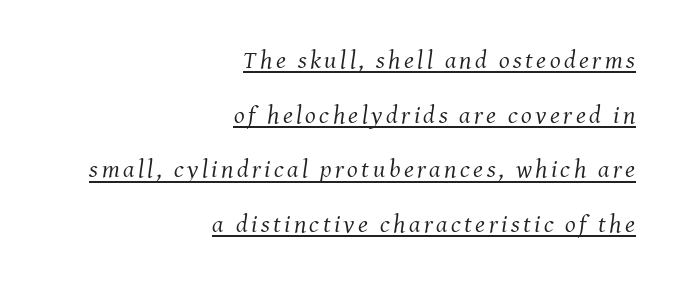
The image shows 25 px text type, italic (leaning right); set right-aligned, loose line spacing (2.19x), underlined.
